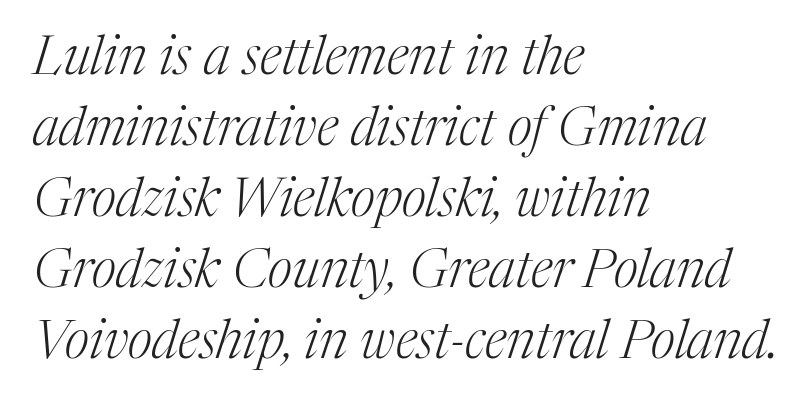
The image shows 53 px light serif type, italic (leaning right); set left-aligned, normal line spacing (1.34x), normal letter spacing, not underlined; medium stroke contrast and a medium x-height.
